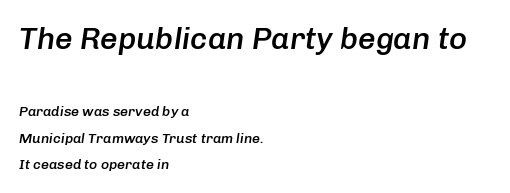
{"italic": "yes", "lean": "right", "slant_degrees": 8, "bold": "semi", "weight": "semibold", "width": "normal", "stroke_contrast": "low", "x_height": "medium", "monospaced": "no", "underline": "no", "align": "left", "line_spacing_ratio": 1.89, "letter_spacing": "normal", "letter_spacing_em": 0.0, "larger_block": "first", "size_ratio": 2.21, "glyph_px": 31}
